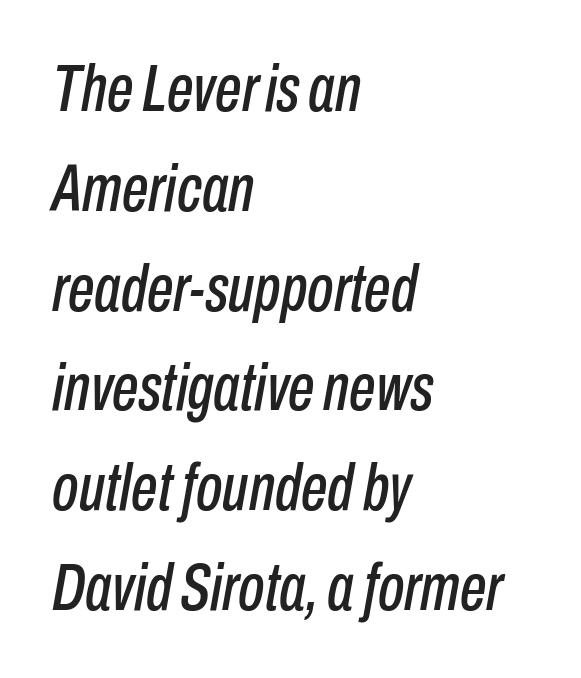
{"italic": "yes", "lean": "right", "slant_degrees": 10, "width": "condensed", "stroke_contrast": "low", "x_height": "medium", "monospaced": "no", "underline": "no", "align": "left", "line_spacing": "normal", "line_spacing_ratio": 1.49, "letter_spacing": "normal", "letter_spacing_em": 0.0, "glyph_px": 67}
